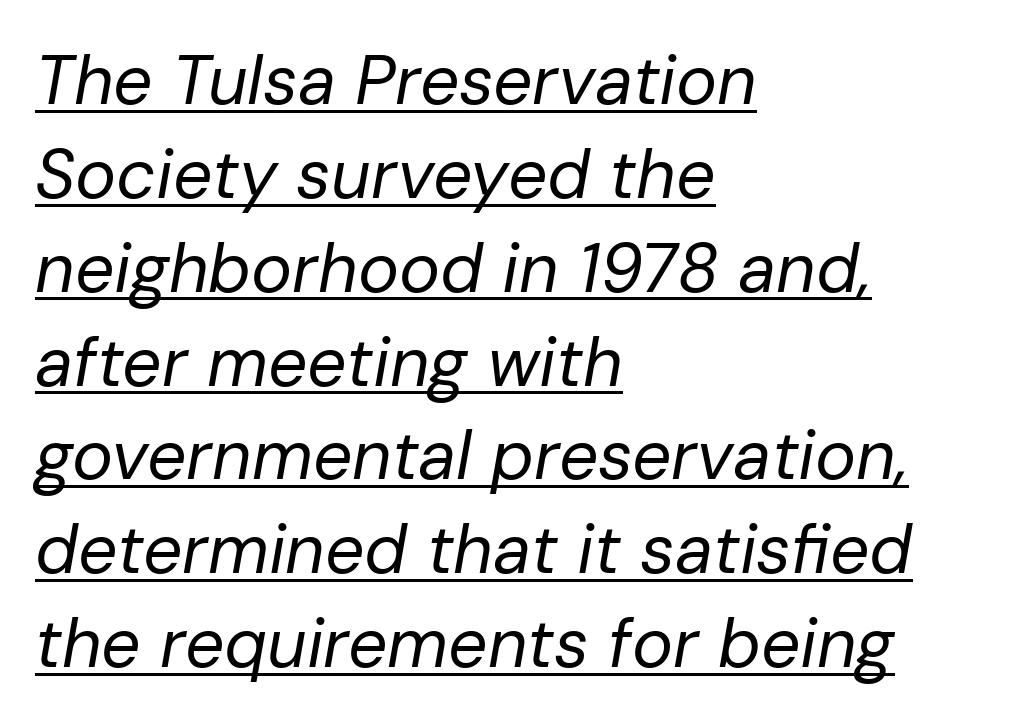
The image shows 69 px regular-weight type, italic (leaning right); set left-aligned, normal line spacing (1.36x), normal letter spacing, underlined; low stroke contrast and a medium x-height.
